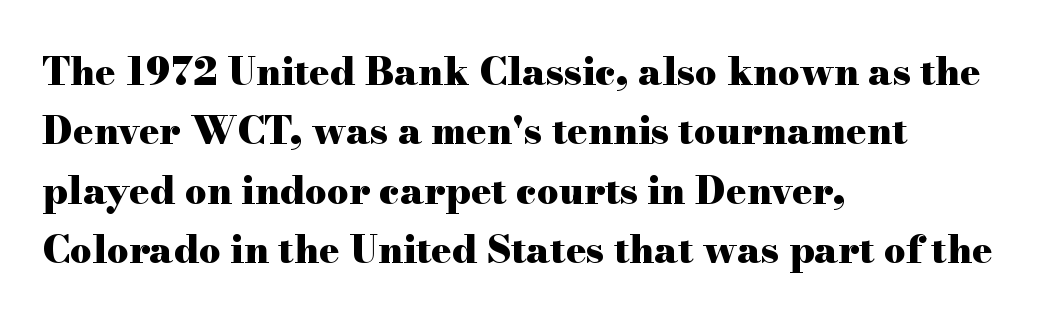
The image shows 38 px heavy, wide serif type, upright; set left-aligned, normal line spacing (1.56x), normal letter spacing, not underlined; high stroke contrast and a small x-height.
